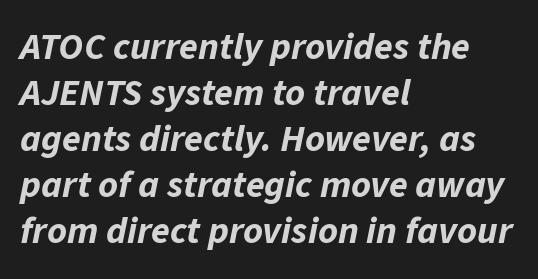
Q: Is the text bold? A: Yes.
Q: Is the text italic (slanted)? A: Yes, it leans right by about 11 degrees.
Q: Is the text underlined? A: No.
Q: How is the paragraph aligned? A: Left-aligned.
Q: Is the spacing between letters normal or unusually wide? A: Normal.
Q: Width (condensed, normal, or wide)? A: Normal.
Q: Stroke contrast? A: Low.
Q: x-height? A: Medium.
Q: Monospaced? A: No.
